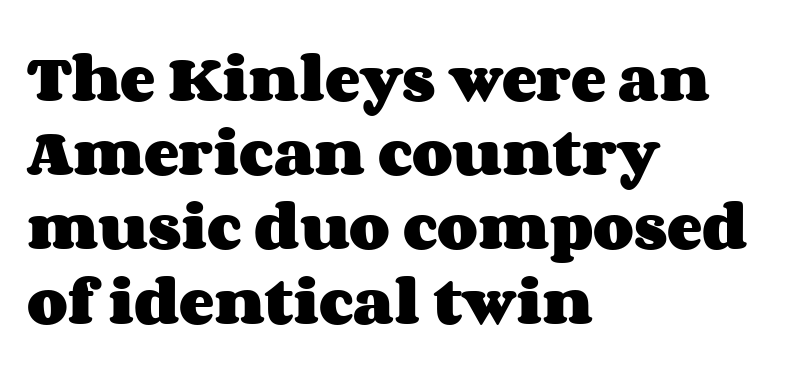
Q: Is the text bold? A: Yes.
Q: Is the text italic (slanted)? A: No, it is upright.
Q: Is the text underlined? A: No.
Q: How is the paragraph aligned? A: Left-aligned.
Q: Is the spacing between letters normal or unusually wide? A: Normal.
Q: Is the spacing between lines tight, normal or loose? A: Normal.
Q: Width (condensed, normal, or wide)? A: Wide.
Q: Stroke contrast? A: Medium.
Q: x-height? A: Large.
Q: Monospaced? A: No.
